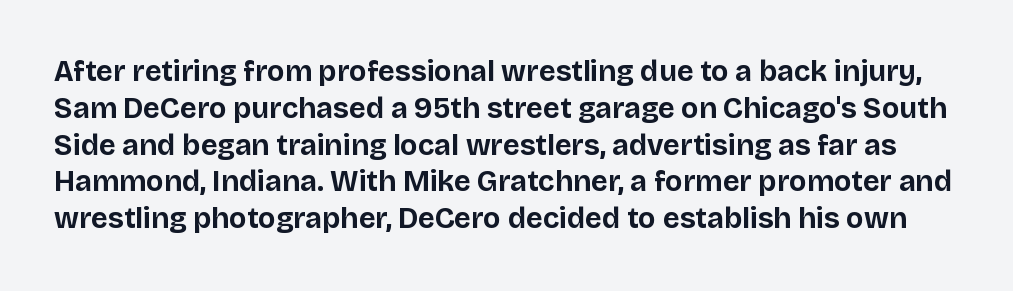
The rendering uses a bold face; every stroke is thick and dark. You can tell it's not italic because the verticals are truly vertical. Is this a fixed-width face? No — the glyphs have proportional, varying widths. Bare-footed words on every line.
